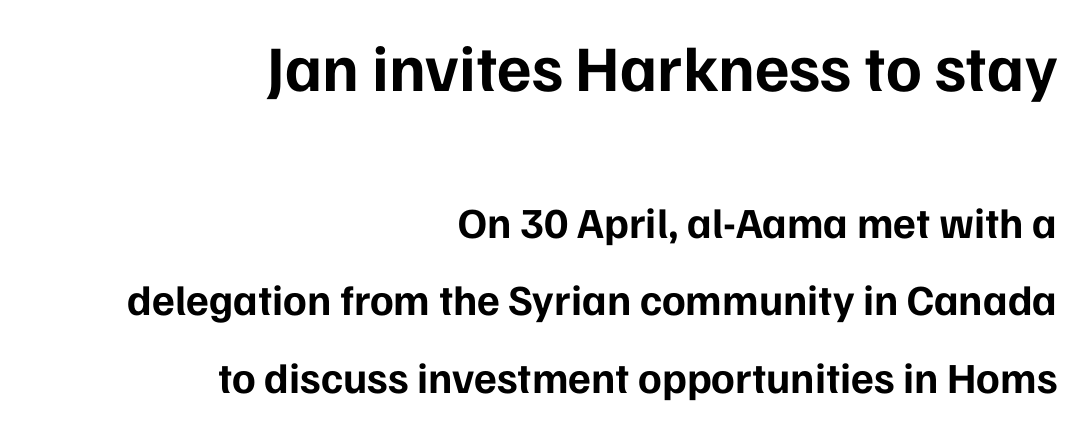
{"serif": "no", "italic": "no", "bold": "yes", "weight": "bold", "width": "normal", "stroke_contrast": "low", "x_height": "medium", "monospaced": "no", "underline": "no", "align": "right", "line_spacing_ratio": 1.8, "letter_spacing": "normal", "letter_spacing_em": 0.0, "larger_block": "first", "size_ratio": 1.51, "glyph_px": 65}
